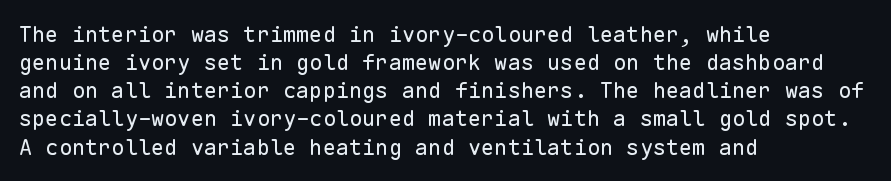
Normally led — the rows are evenly, conventionally spaced. Underlining? Definitely not there. The axis of the letterforms is exactly vertical. The passage is arranged the way most books set body copy — flush left. Default kerning and tracking; the words read as compact shapes.
